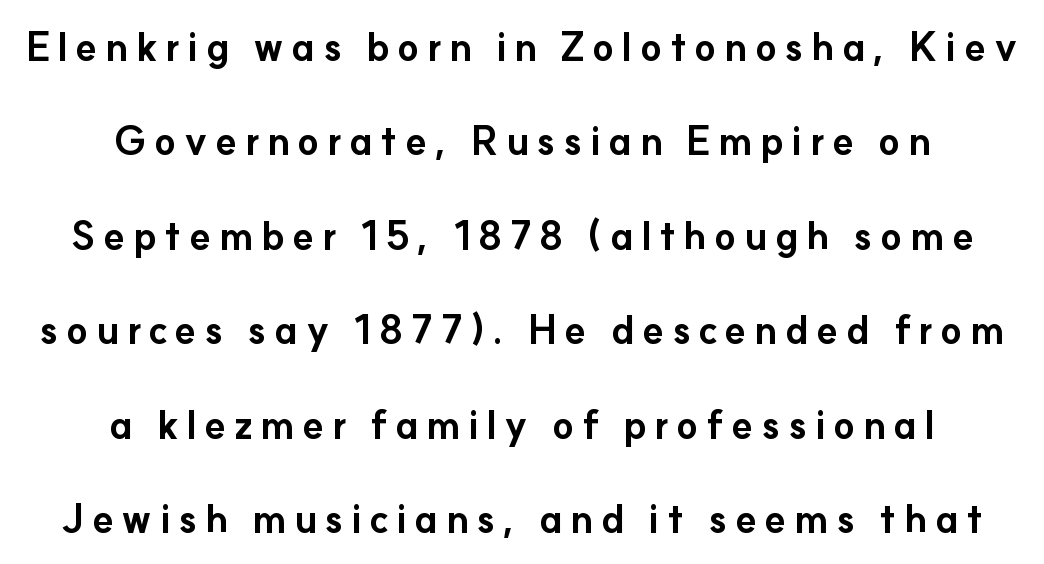
Grotesque or geometric, the face here clearly has no serifs. The type sits square on the baseline with zero lean. Heavy, bold letterforms. This sample trades compactness for vertical openness between lines. The letters advance in unequal steps, a hallmark of proportional type.
